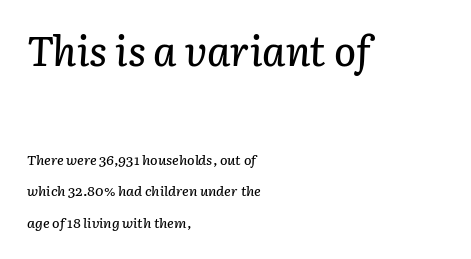
Observe the ordinary spacing: letters are neighbours, not strangers. These lines stand farther apart than default settings would place them. Top chunk: large. Bottom chunk: small. Compared with a centered layout, this one pins lines to the left instead.
